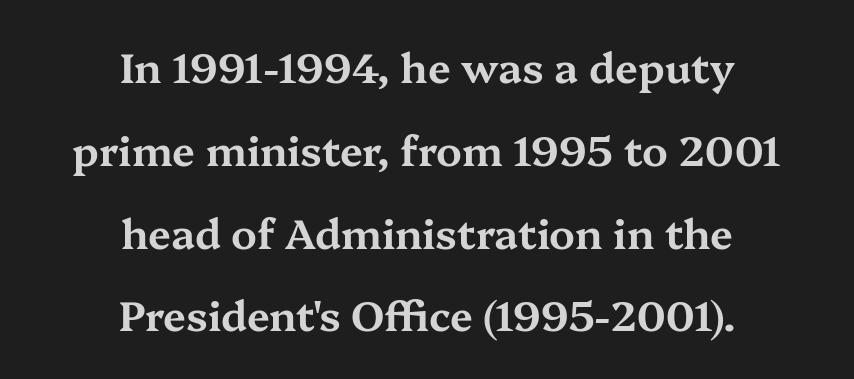
{"serif": "yes", "italic": "no", "width": "wide", "stroke_contrast": "medium", "x_height": "medium", "monospaced": "no", "underline": "no", "align": "center", "line_spacing": "loose", "line_spacing_ratio": 2.02, "letter_spacing": "normal", "letter_spacing_em": 0.0, "glyph_px": 41}
